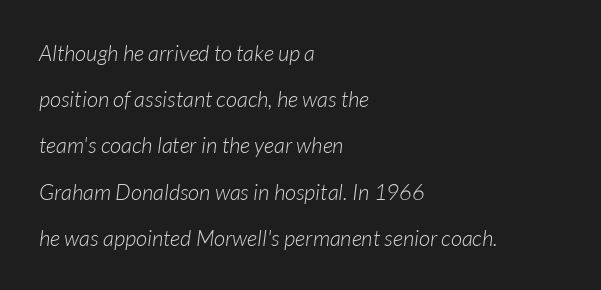
The image shows 22 px text type, italic (leaning right); set left-aligned, loose line spacing (2.1x), normal letter spacing, not underlined.
